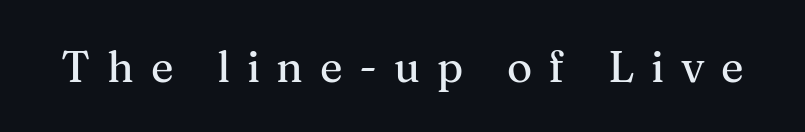
The image shows 43 px serif type, upright; set unusually wide letter spacing (+0.39 em), not underlined; medium stroke contrast and a medium x-height.
